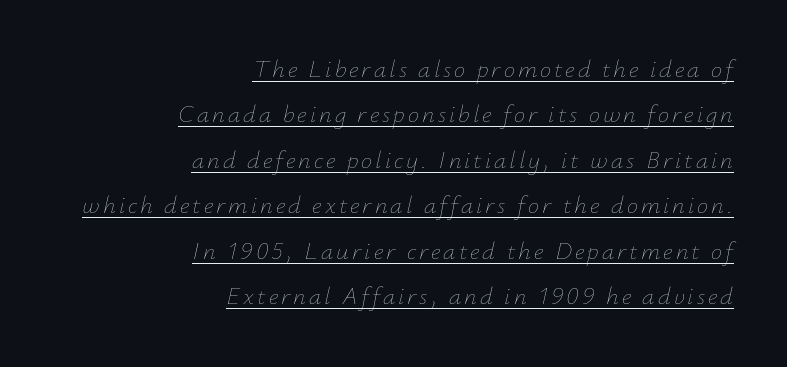
Q: Is the text bold? A: No.
Q: Is the text italic (slanted)? A: Yes, it leans right by about 12 degrees.
Q: Is the text underlined? A: Yes.
Q: How is the paragraph aligned? A: Right-aligned.
